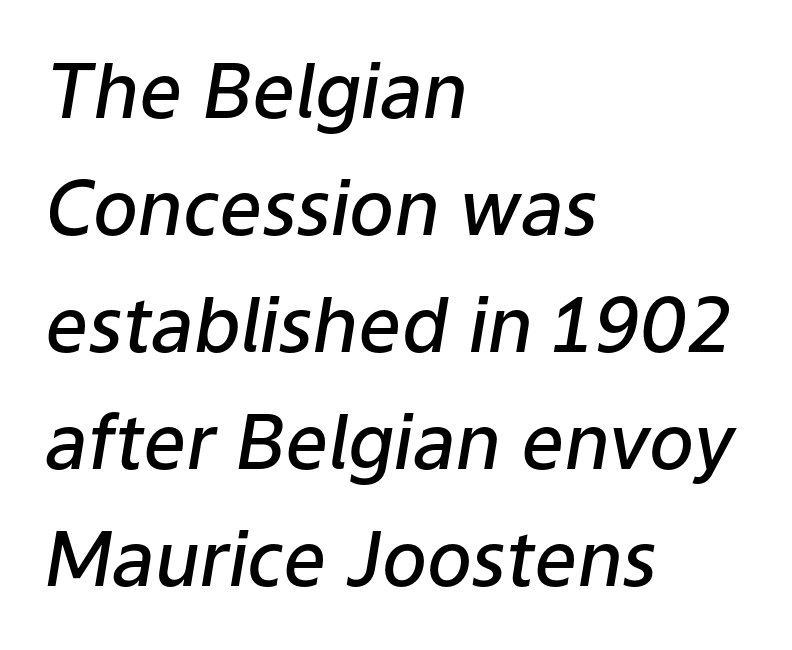
{"italic": "yes", "lean": "right", "slant_degrees": 9, "bold": "semi", "weight": "semibold", "width": "normal", "stroke_contrast": "low", "x_height": "medium", "monospaced": "no", "underline": "no", "align": "left", "line_spacing": "normal", "line_spacing_ratio": 1.56, "letter_spacing": "normal", "letter_spacing_em": 0.0, "glyph_px": 75}
